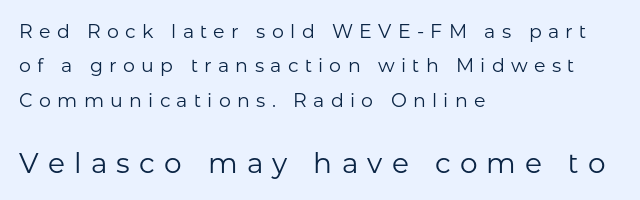
The face used here is rendered with a markedly widened letterfit. Here the designer chose a conventional face with non-uniform glyph widths. These lines are set flush left with a ragged right edge. The specimen omits any rule beneath the text block's lines. The later block is typeset at a bigger size than the earlier block.
